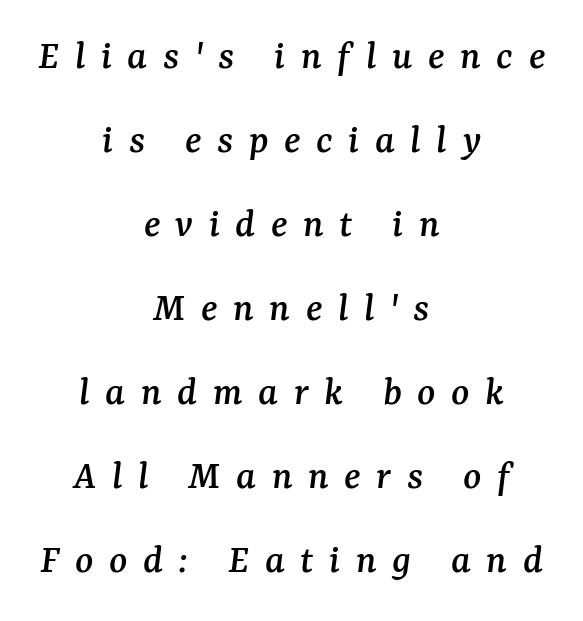
Italic? Definitely — the glyphs are oblique. A typesetter would label this face a serif. The leading is generous, giving the passage an open texture. Here the designer chose a conventional face with non-uniform glyph widths. Decoration check: the copy has no underline. There is plenty of visible air inserted between adjacent glyphs.
